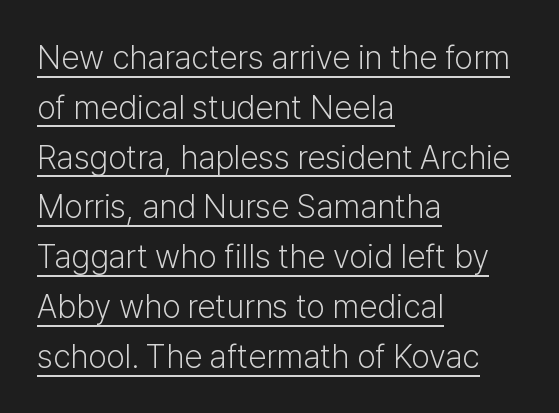
The image shows 33 px light sans-serif type, upright; set left-aligned, normal line spacing (1.51x), normal letter spacing, underlined; low stroke contrast and a medium x-height.
